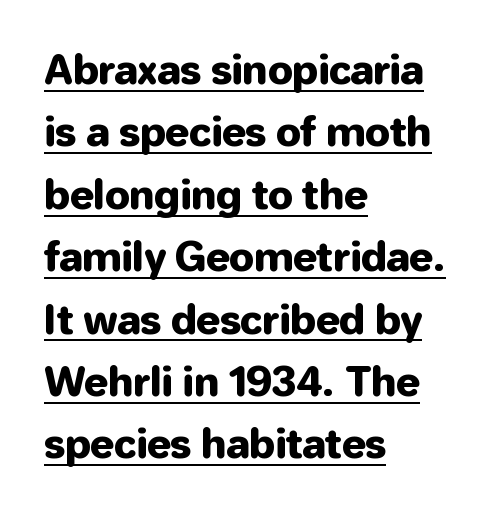
The face used here is proportionally spaced, like ordinary book or web type. Each line starts at the same left margin while the right side varies. Does extra space separate the letters? No, they use regular spacing. The font family rendered here belongs to the sans-serif group.
